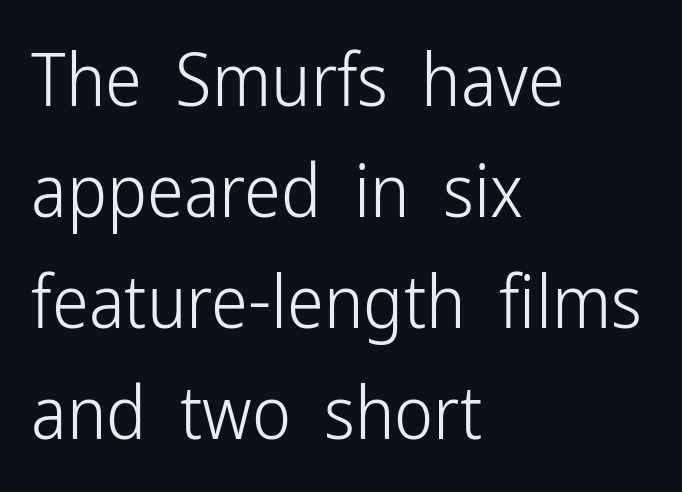
{"serif": "no", "italic": "no", "bold": "no", "weight": "light", "width": "condensed", "stroke_contrast": "low", "x_height": "medium", "monospaced": "no", "underline": "no", "align": "left", "line_spacing": "normal", "line_spacing_ratio": 1.5, "letter_spacing": "normal", "letter_spacing_em": 0.0, "glyph_px": 74}
